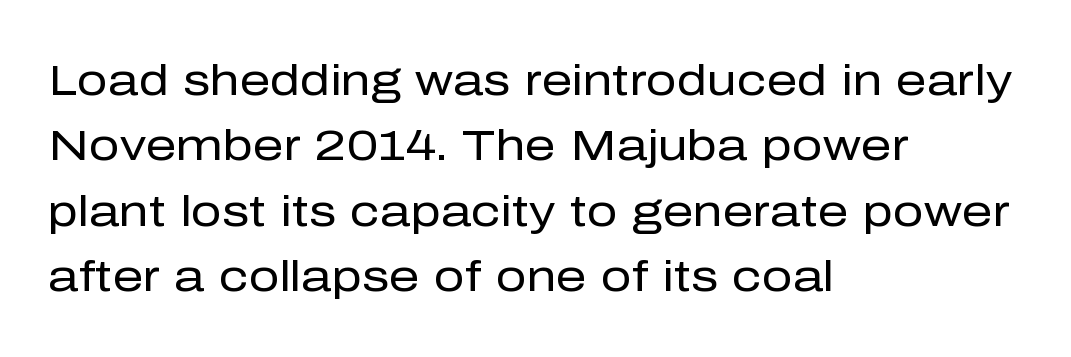
Q: Is the text bold? A: No.
Q: Is the text italic (slanted)? A: No, it is upright.
Q: Is the typeface a serif or a sans-serif typeface? A: Sans-serif.
Q: Is the text underlined? A: No.
Q: How is the paragraph aligned? A: Left-aligned.
Q: Is the spacing between letters normal or unusually wide? A: Normal.
Q: Is the spacing between lines tight, normal or loose? A: Normal.
Q: Width (condensed, normal, or wide)? A: Normal.
Q: Stroke contrast? A: Low.
Q: x-height? A: Medium.
Q: Monospaced? A: No.
